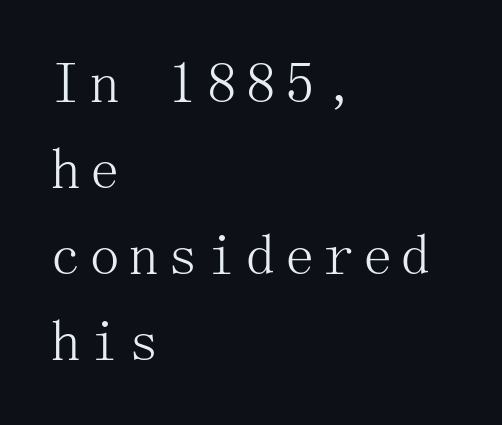
Q: Is the text bold? A: No.
Q: Is the text italic (slanted)? A: No, it is upright.
Q: Is the typeface a serif or a sans-serif typeface? A: Serif.
Q: Is the text underlined? A: No.
Q: How is the paragraph aligned? A: Left-aligned.
Q: Is the spacing between lines tight, normal or loose? A: Normal.
Q: Width (condensed, normal, or wide)? A: Normal.
Q: Stroke contrast? A: Medium.
Q: x-height? A: Medium.
